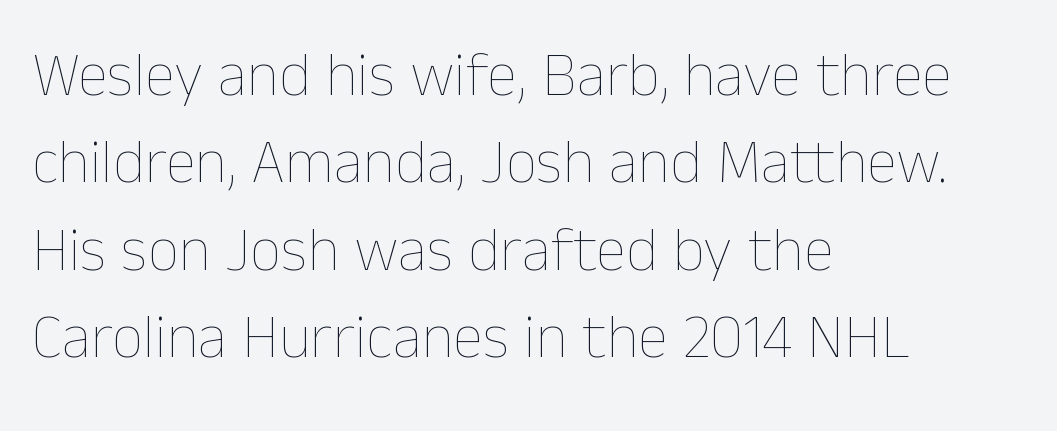
Q: Is the text bold? A: No.
Q: Is the text italic (slanted)? A: No, it is upright.
Q: Is the text underlined? A: No.
Q: How is the paragraph aligned? A: Left-aligned.
Q: Is the spacing between letters normal or unusually wide? A: Normal.
Q: Is the spacing between lines tight, normal or loose? A: Normal.
Q: Width (condensed, normal, or wide)? A: Normal.
Q: Stroke contrast? A: Low.
Q: x-height? A: Medium.
Q: Monospaced? A: No.
